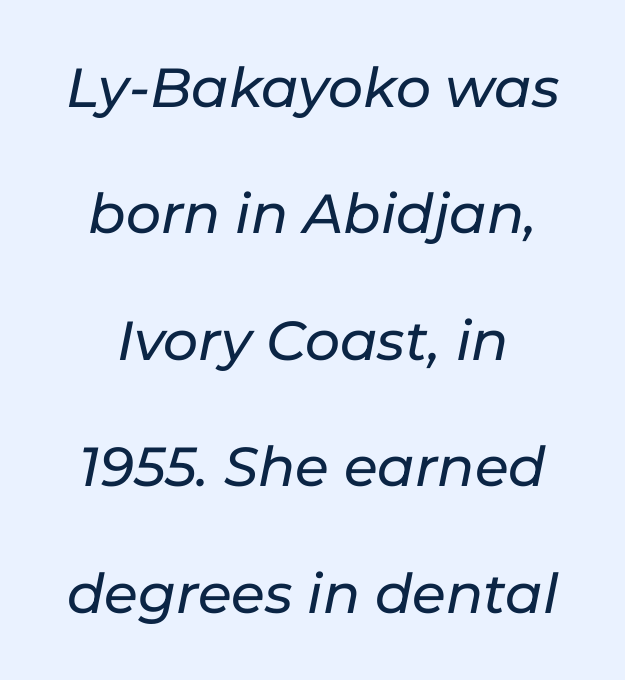
Whoever set this chose breathing room over compactness in the vertical rhythm. Is this a fixed-width face? No — the glyphs have proportional, varying widths. The area under the type is left untouched. Short note: letters normally spaced. Italic: yes, the glyphs are oblique.
